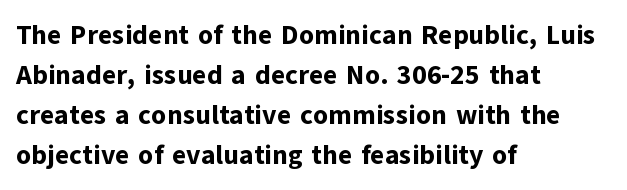
The image shows 27 px bold type, upright; set left-aligned, normal line spacing (1.48x), normal letter spacing, not underlined.
